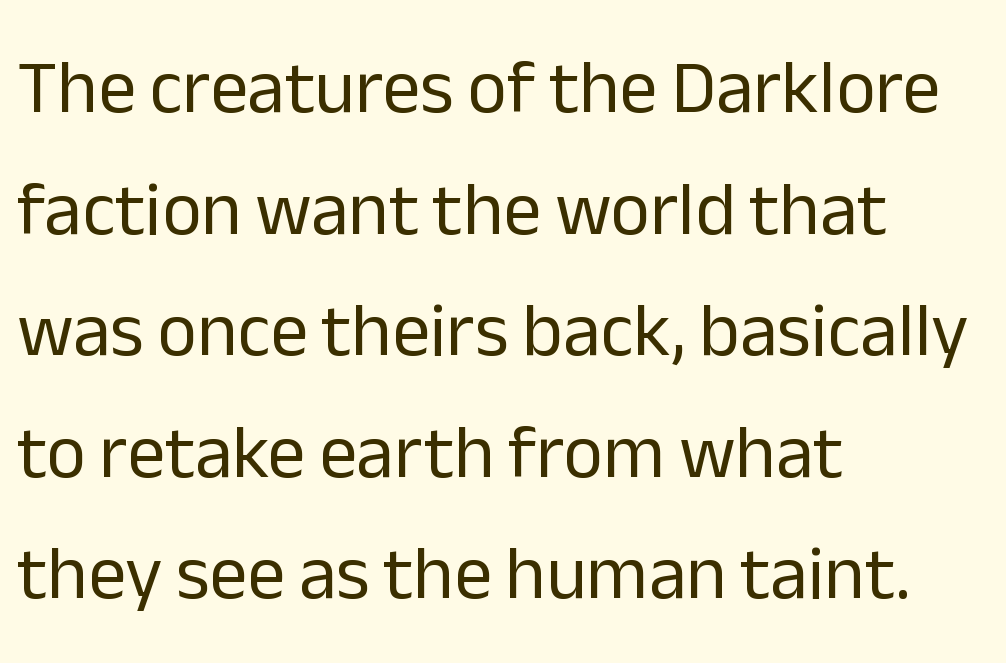
The image shows 76 px regular-weight sans-serif type, upright; set left-aligned, normal line spacing (1.6x), normal letter spacing, not underlined; low stroke contrast and a medium x-height.
